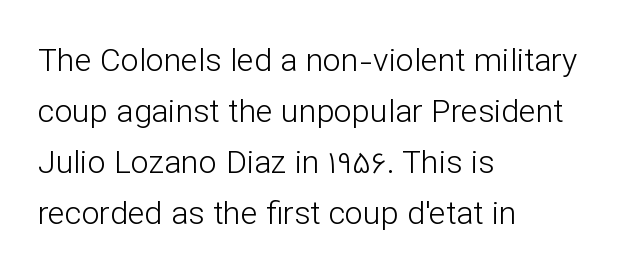
{"serif": "no", "italic": "no", "bold": "no", "weight": "light", "width": "normal", "stroke_contrast": "low", "x_height": "medium", "monospaced": "no", "underline": "no", "align": "left", "line_spacing": "normal", "line_spacing_ratio": 1.59, "letter_spacing": "normal", "letter_spacing_em": 0.0, "glyph_px": 32}
